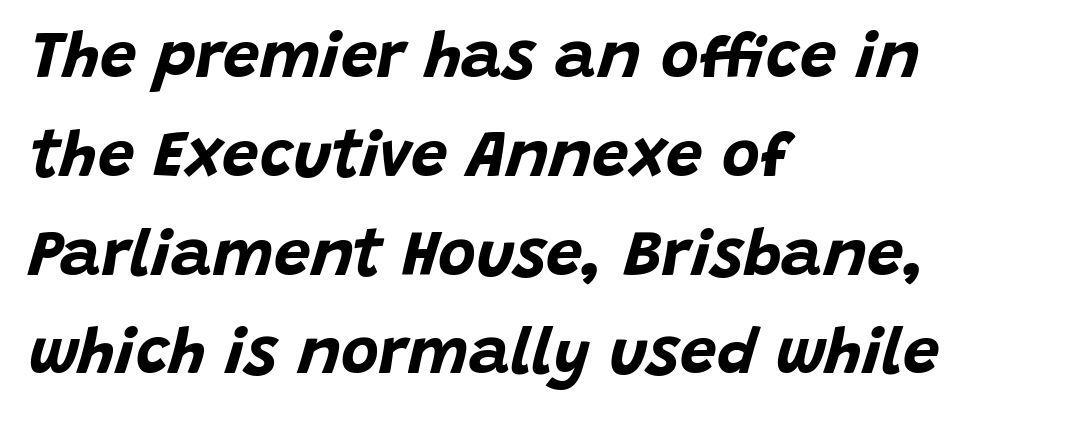
The image shows 65 px bold type, italic (leaning right); set left-aligned, normal line spacing (1.52x), normal letter spacing, not underlined; low stroke contrast and a large x-height.
